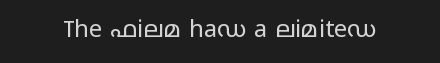
Only glyphs here, with clear space below each row. Notice how the stems are strictly vertical — no italics here. Between one letter and the next there's only the usual sliver of space. Is this a heavy cut? Hardly; it is regular or lighter.
